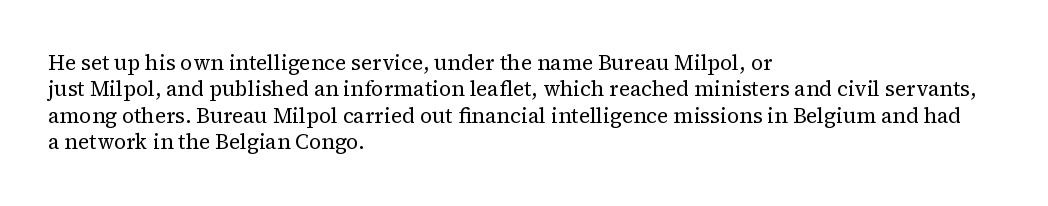
The image shows 21 px text type, upright; set left-aligned, normal line spacing (1.26x), normal letter spacing, not underlined.
